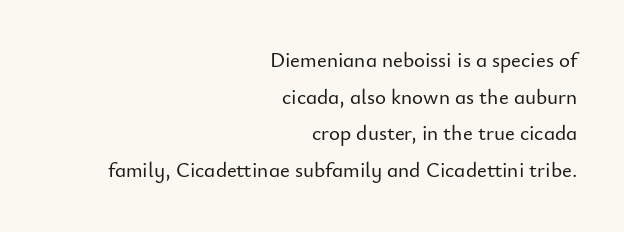
{"italic": "no", "underline": "no", "align": "right", "line_spacing_ratio": 1.75, "letter_spacing": "normal", "letter_spacing_em": 0.0, "glyph_px": 21}
